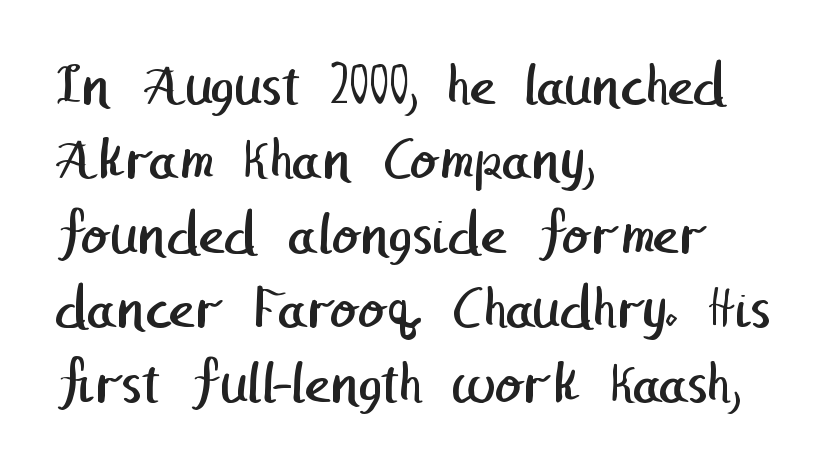
{"serif": "no", "bold": "no", "weight": "regular", "width": "normal", "stroke_contrast": "low", "x_height": "medium", "underline": "no", "align": "left", "line_spacing_ratio": 1.2, "letter_spacing": "normal", "letter_spacing_em": 0.0, "glyph_px": 62}
